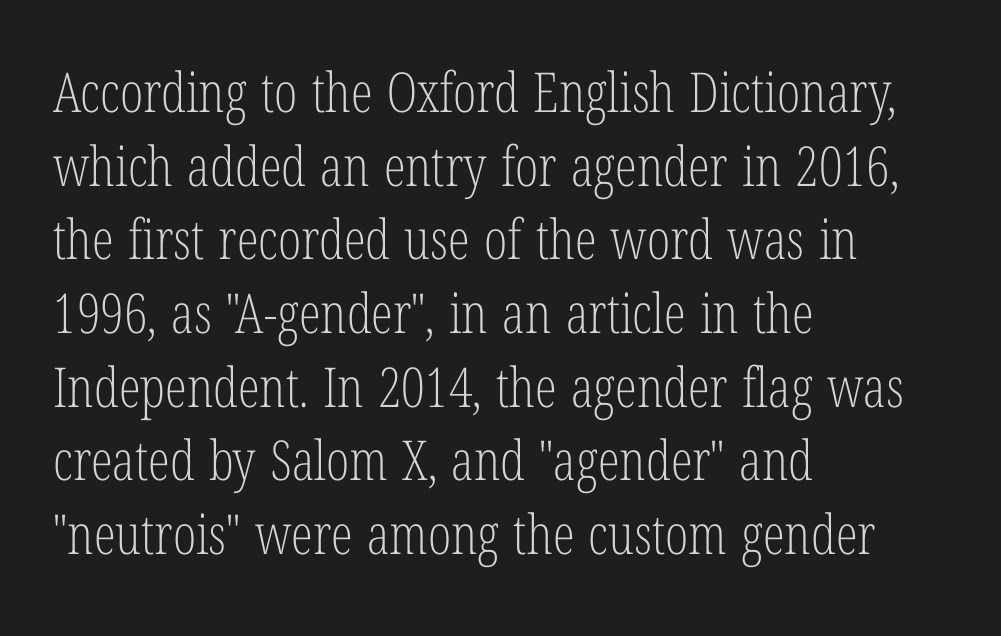
The letters carry serifs — small finishing strokes at the ends of their stems. The baseline area is clear. The lettering holds an erect, upright posture throughout. Bold? No — there's no thickening of the strokes. How are the letters spaced? Ordinarily, with no added tracking.
